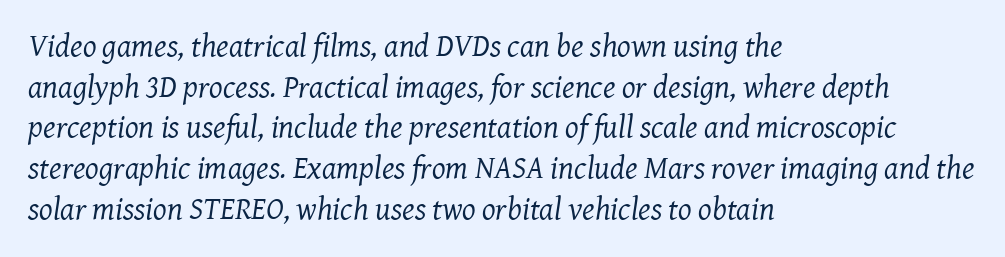
{"serif": "yes", "italic": "yes", "lean": "right", "slant_degrees": 8, "bold": "no", "weight": "regular", "width": "normal", "stroke_contrast": "medium", "x_height": "medium", "monospaced": "no", "underline": "no", "align": "left", "line_spacing": "normal", "line_spacing_ratio": 1.27, "letter_spacing": "normal", "letter_spacing_em": 0.0, "glyph_px": 32}
